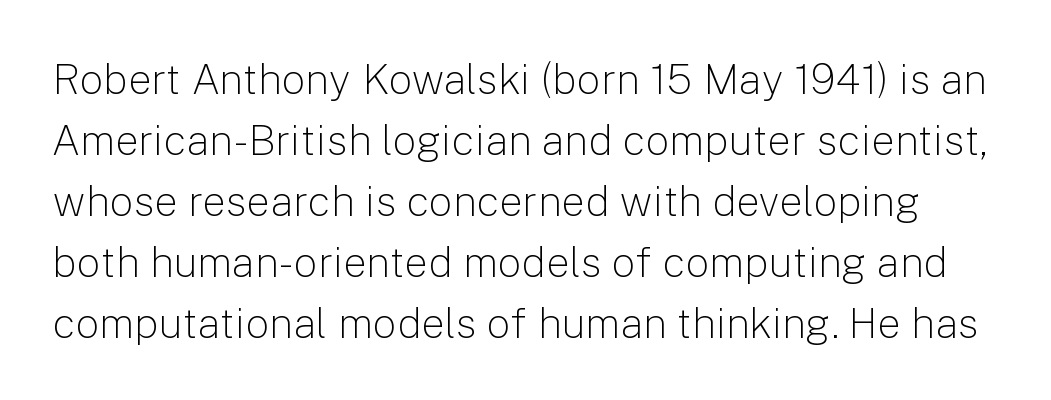
{"serif": "no", "italic": "no", "bold": "no", "weight": "light", "width": "normal", "stroke_contrast": "low", "x_height": "medium", "monospaced": "no", "underline": "no", "line_spacing": "normal", "line_spacing_ratio": 1.45, "letter_spacing": "normal", "letter_spacing_em": 0.0, "glyph_px": 42}
